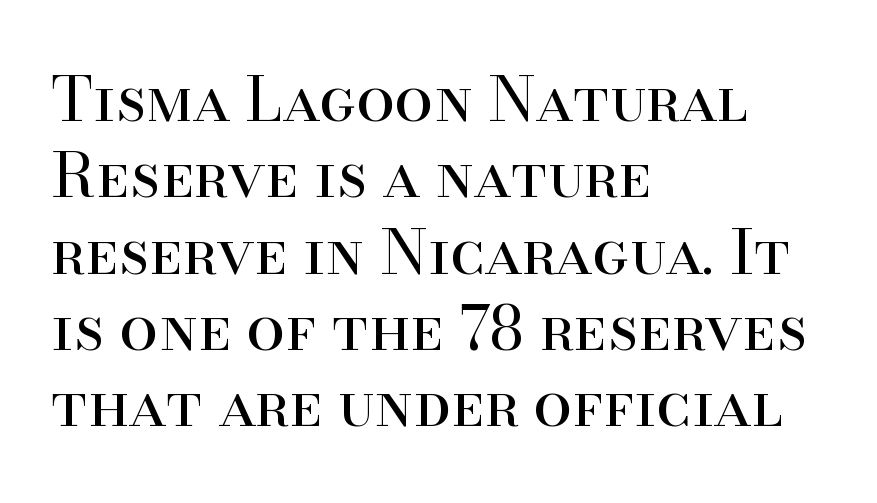
The image shows 62 px regular-weight serif type, upright; set left-aligned, line spacing 1.23x, normal letter spacing, not underlined; high stroke contrast and a small x-height.
